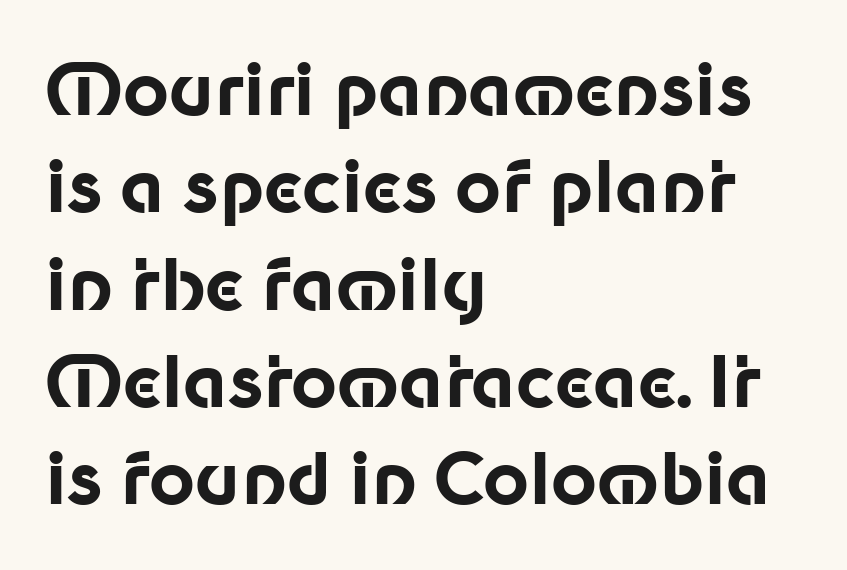
{"serif": "no", "italic": "no", "bold": "yes", "weight": "bold", "width": "normal", "stroke_contrast": "low", "x_height": "medium", "monospaced": "no", "underline": "no", "align": "left", "line_spacing": "normal", "line_spacing_ratio": 1.37, "letter_spacing": "normal", "letter_spacing_em": 0.0, "glyph_px": 71}
